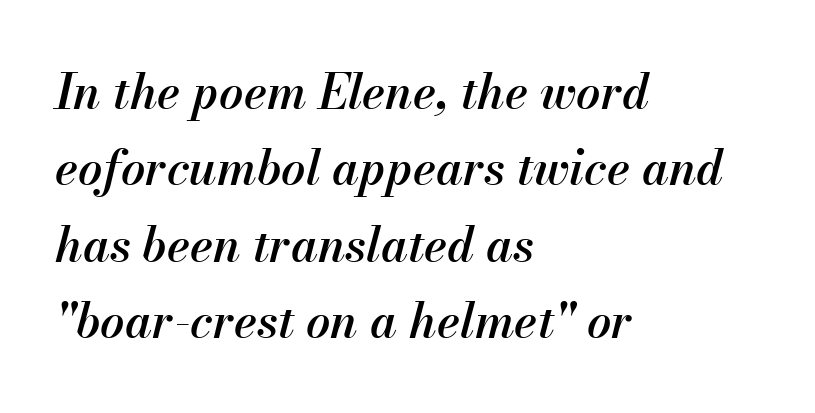
The image shows 48 px semibold type, italic (leaning right); set left-aligned, normal line spacing (1.59x), normal letter spacing, not underlined; medium stroke contrast and a small x-height.
